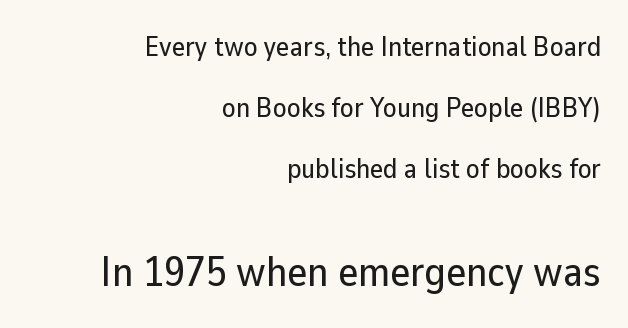
The foot of each line stays bare and open. Here the designer chose a conventional face with non-uniform glyph widths. Each letter's strokes conclude bluntly, with no projecting serifs. Visually the block forms a straight wall on the right and a jagged coastline on the left. Scale increases going downward across the two blocks. Ordinary non-slanted type is in use.
